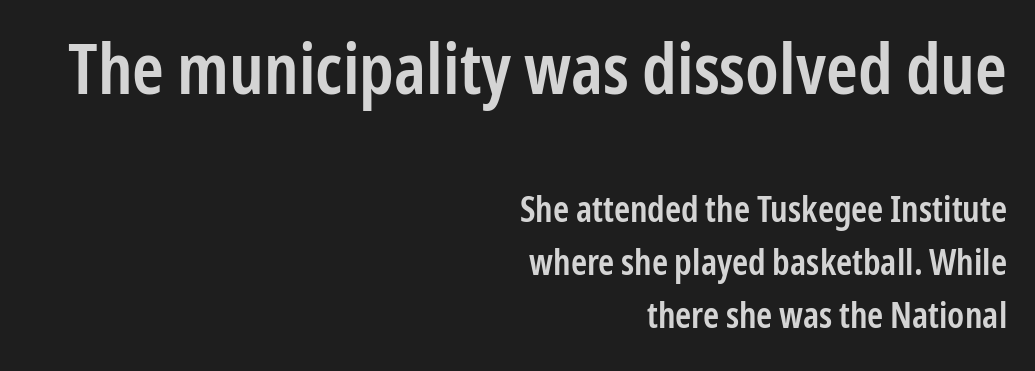
{"serif": "no", "italic": "no", "bold": "semi", "weight": "semibold", "width": "condensed", "stroke_contrast": "low", "x_height": "medium", "monospaced": "no", "underline": "no", "align": "right", "line_spacing": "normal", "line_spacing_ratio": 1.46, "letter_spacing": "normal", "letter_spacing_em": 0.0, "larger_block": "first", "size_ratio": 1.97, "glyph_px": 71}
